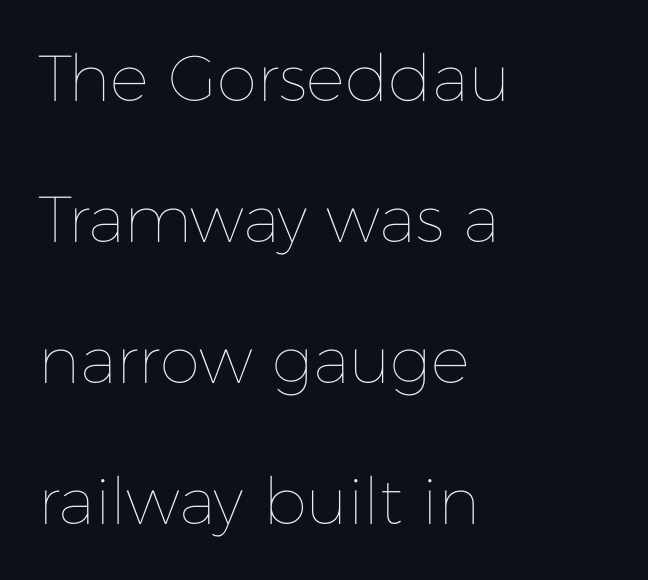
{"italic": "no", "bold": "no", "weight": "thin", "width": "normal", "stroke_contrast": "low", "x_height": "medium", "monospaced": "no", "underline": "no", "align": "left", "line_spacing": "loose", "line_spacing_ratio": 2.17, "letter_spacing": "normal", "letter_spacing_em": 0.0, "glyph_px": 65}
